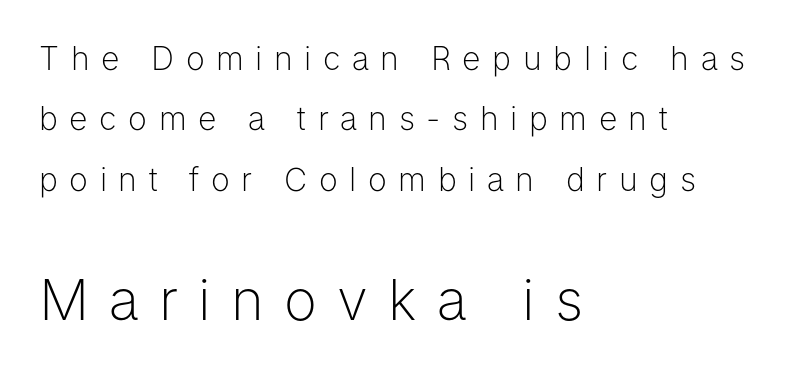
Tracking value appears strongly positive — letters spread wide. Note: smaller setting up top, larger setting below. These lines are rendered in a variable-pitch font. Letters rest on an invisible, unmarked baseline. Compared with a centered layout, this one pins lines to the left instead.
